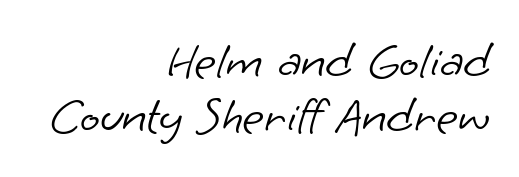
The image shows 52 px light sans-serif type; set right-aligned, tight line spacing (1.05x), normal letter spacing, not underlined; low stroke contrast and a small x-height.
